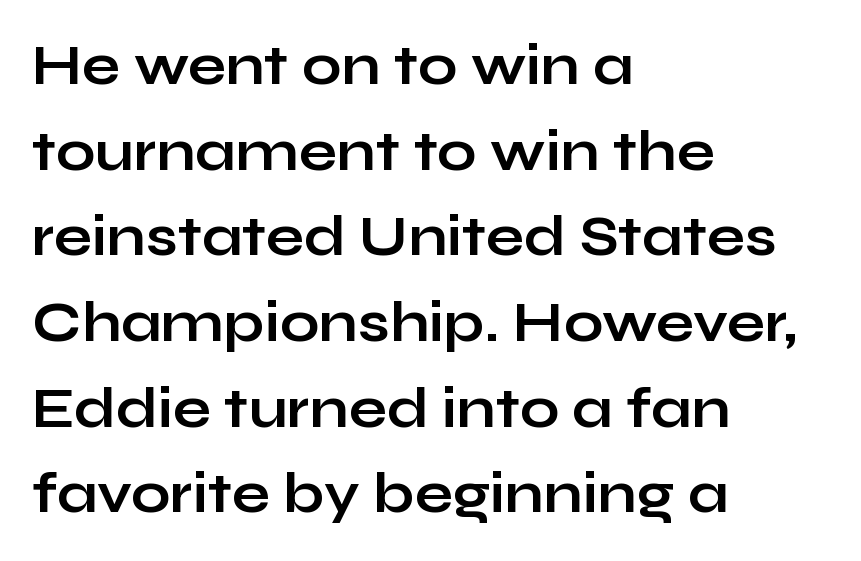
{"serif": "no", "italic": "no", "bold": "yes", "weight": "bold", "width": "wide", "stroke_contrast": "low", "x_height": "medium", "monospaced": "no", "underline": "no", "align": "left", "line_spacing": "normal", "line_spacing_ratio": 1.53, "letter_spacing": "normal", "letter_spacing_em": 0.0, "glyph_px": 56}
